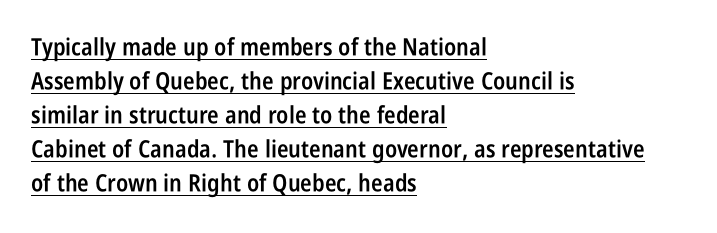
The image shows 24 px text type, upright; set left-aligned, normal line spacing (1.42x), normal letter spacing, underlined.
